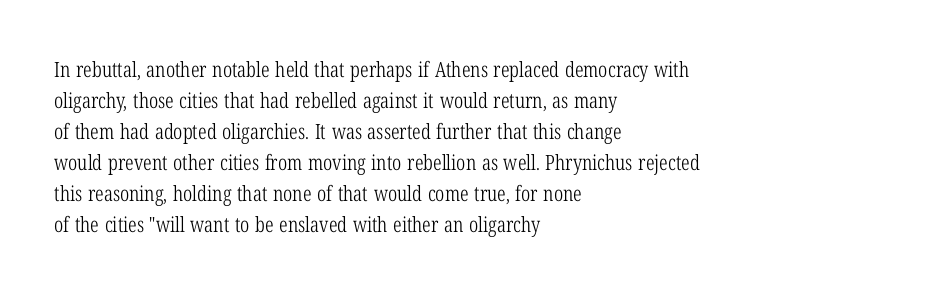
No chunkiness to these letters — they're not bold. The area under the type is left untouched. This rendering uses left alignment, leaving the right contour irregular. The font's upright variant was chosen for this text. Compared with typical body copy, the letter spacing here is the same.
